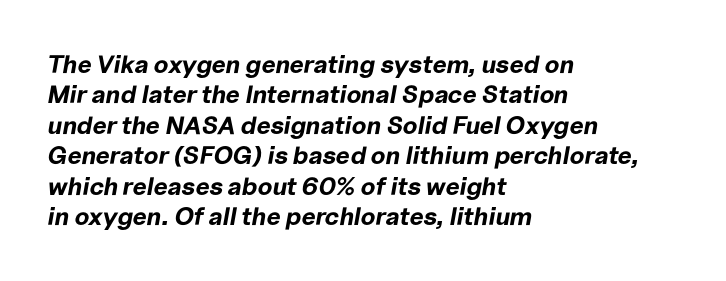
Q: Is the text bold? A: Yes.
Q: Is the text italic (slanted)? A: Yes, it leans right by about 10 degrees.
Q: Is the text underlined? A: No.
Q: How is the paragraph aligned? A: Left-aligned.
Q: Is the spacing between letters normal or unusually wide? A: Normal.
